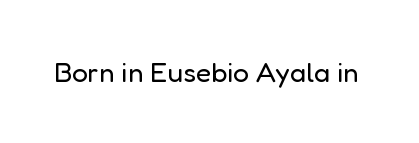
{"serif": "no", "italic": "no", "bold": "no", "weight": "regular", "width": "normal", "stroke_contrast": "low", "x_height": "medium", "monospaced": "no", "underline": "no", "letter_spacing": "normal", "letter_spacing_em": 0.0, "glyph_px": 28}
